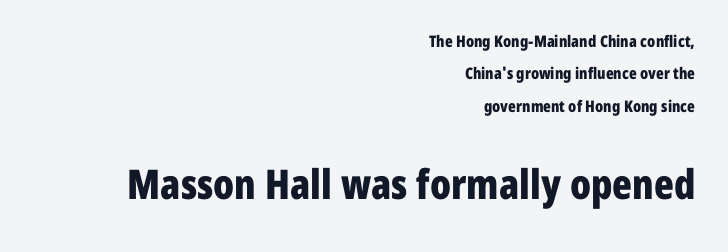
Q: Is the text bold? A: Yes.
Q: Is the text italic (slanted)? A: No, it is upright.
Q: Is the typeface a serif or a sans-serif typeface? A: Sans-serif.
Q: Is the text underlined? A: No.
Q: How is the paragraph aligned? A: Right-aligned.
Q: Is the spacing between letters normal or unusually wide? A: Normal.
Q: Is the spacing between lines tight, normal or loose? A: Loose.
Q: Which block of text is set in a larger size, the first (top) or the second (bottom)? A: The second (bottom) one.
Q: Width (condensed, normal, or wide)? A: Condensed.
Q: Stroke contrast? A: Low.
Q: x-height? A: Medium.
Q: Monospaced? A: No.
